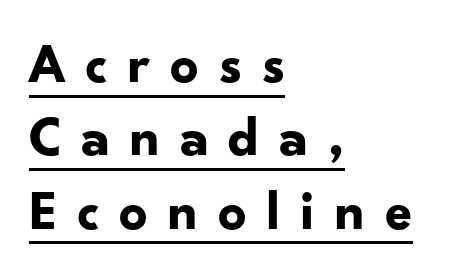
Normally led — the rows are evenly, conventionally spaced. The text block is weighted toward the left margin, trailing off unevenly rightward. The passage shown is underscored from start to finish. The lettering holds an erect, upright posture throughout.
